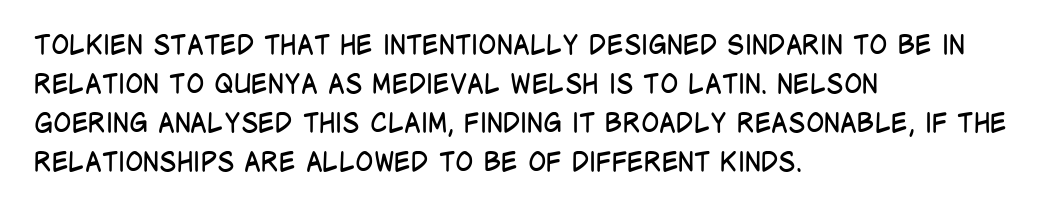
Default kerning and tracking; the words read as compact shapes. No heavy texture on the line: the type isn't bold. A roman cut, with each character standing at attention. Notice how the passage keeps a crisp vertical edge on the left only. Bare-footed words on every line.
